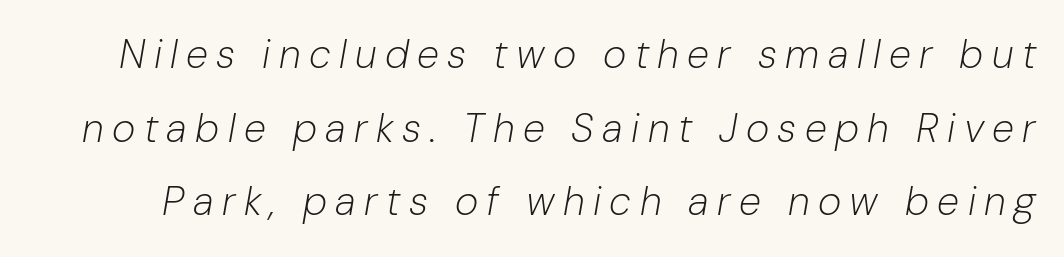
This sample uses expanded letter spacing, leaving extra air between glyphs. This sample uses an oblique cut, with every glyph tilted off the vertical. Looks like regular typesetting: each glyph gets only the width it needs. No word sits above an underline. Stems and bowls with no extra thickness — not bold.
